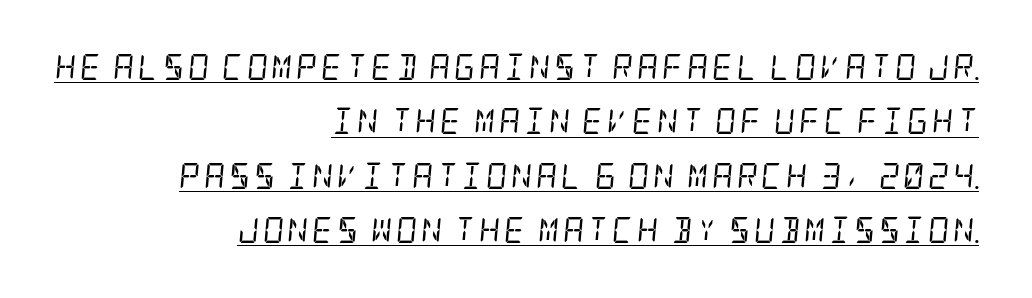
{"italic": "yes", "lean": "right", "slant_degrees": 5, "bold": "no", "underline": "yes", "align": "right", "line_spacing": "loose", "line_spacing_ratio": 2.09, "glyph_px": 26}
